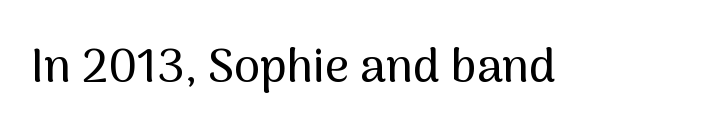
Q: Is the text italic (slanted)? A: No, it is upright.
Q: Is the typeface a serif or a sans-serif typeface? A: Sans-serif.
Q: Is the text underlined? A: No.
Q: Is the spacing between letters normal or unusually wide? A: Normal.
Q: Width (condensed, normal, or wide)? A: Normal.
Q: Stroke contrast? A: Medium.
Q: x-height? A: Medium.
Q: Monospaced? A: No.
